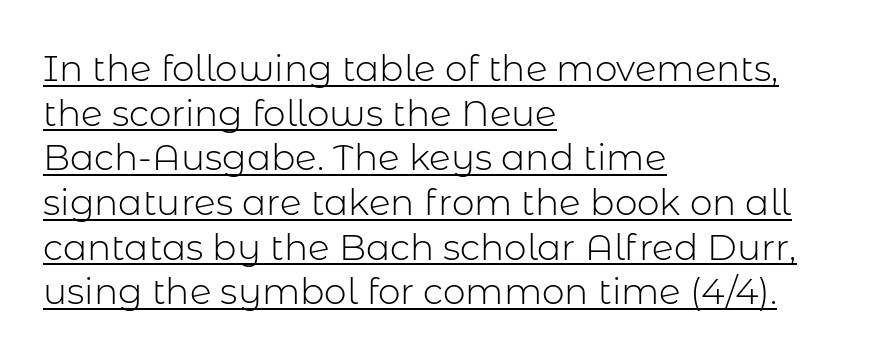
Q: Is the text bold? A: No.
Q: Is the text italic (slanted)? A: No, it is upright.
Q: Is the typeface a serif or a sans-serif typeface? A: Sans-serif.
Q: Is the text underlined? A: Yes.
Q: How is the paragraph aligned? A: Left-aligned.
Q: Is the spacing between letters normal or unusually wide? A: Normal.
Q: Width (condensed, normal, or wide)? A: Normal.
Q: Stroke contrast? A: Low.
Q: x-height? A: Medium.
Q: Monospaced? A: No.
